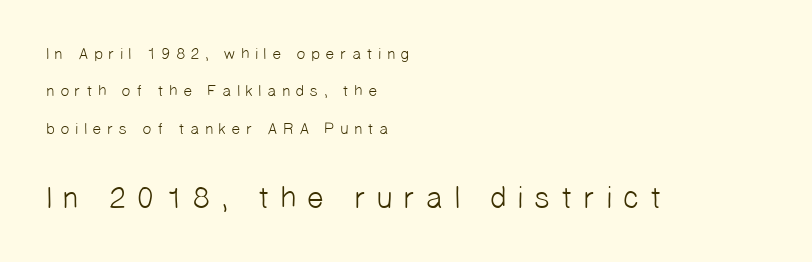
The face used here is proportionally spaced, like ordinary book or web type. Is there much room between lines? Yes — plenty of vertical air separates them. Tracking value appears strongly positive — letters spread wide. Weight class: somewhere from thin through regular. In this sample the second text group is rendered at the bigger scale.
